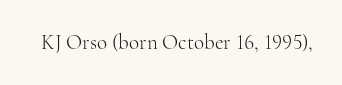
The image shows 21 px text type, upright; set normal letter spacing, not underlined.
